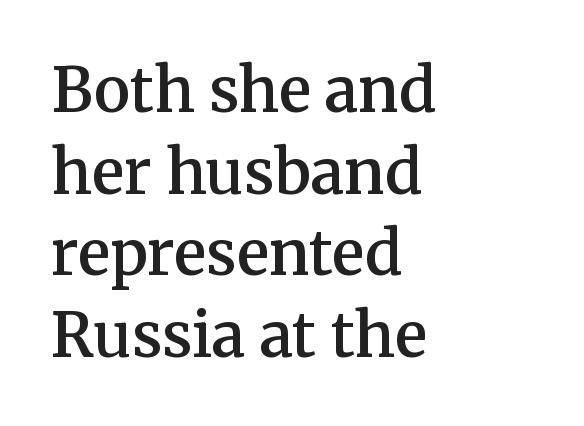
{"serif": "yes", "italic": "no", "bold": "semi", "weight": "semibold", "width": "normal", "stroke_contrast": "medium", "x_height": "medium", "monospaced": "no", "underline": "no", "align": "left", "line_spacing": "normal", "line_spacing_ratio": 1.34, "letter_spacing": "normal", "letter_spacing_em": 0.0, "glyph_px": 61}
